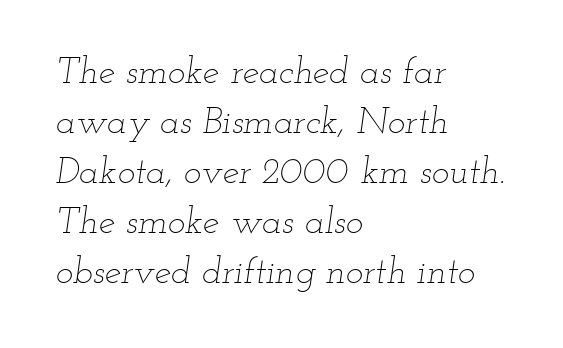
{"italic": "yes", "lean": "right", "slant_degrees": 12, "bold": "no", "weight": "thin", "width": "wide", "stroke_contrast": "low", "x_height": "small", "monospaced": "no", "underline": "no", "align": "left", "line_spacing": "normal", "line_spacing_ratio": 1.35, "letter_spacing": "normal", "letter_spacing_em": 0.0, "glyph_px": 37}
